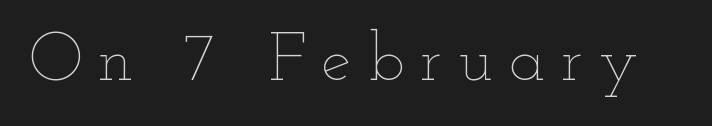
The image shows 67 px thin, wide type, upright; set unusually wide letter spacing (+0.24 em), not underlined; low stroke contrast and a small x-height.
